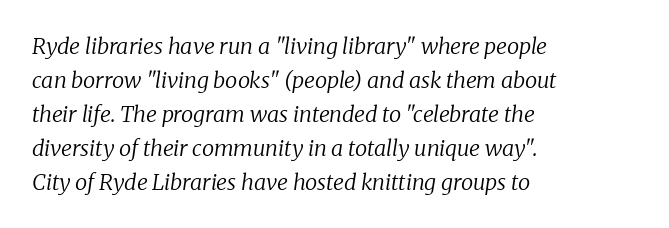
The image shows 22 px text type, italic (leaning right); set left-aligned, normal line spacing (1.54x), normal letter spacing, not underlined.
